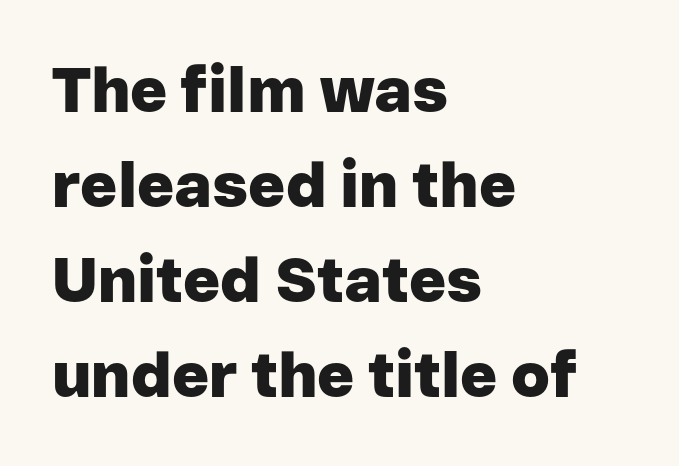
The image shows 63 px heavy sans-serif type, upright; set left-aligned, normal line spacing (1.51x), normal letter spacing, not underlined; low stroke contrast and a medium x-height.
